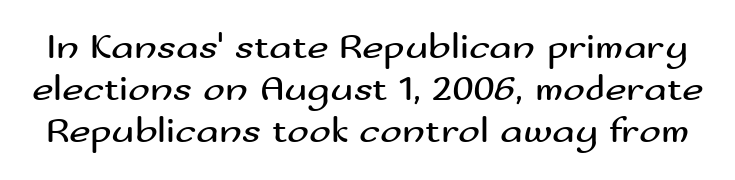
Think of a printed novel: that variable character pitch is what you see here. Every stem runs plumb, perpendicular to the baseline. Grotesque or geometric, the face here clearly has no serifs. This block would grow much taller if given ordinary leading; it's compressed now. A light-to-regular cut is what we see here.
